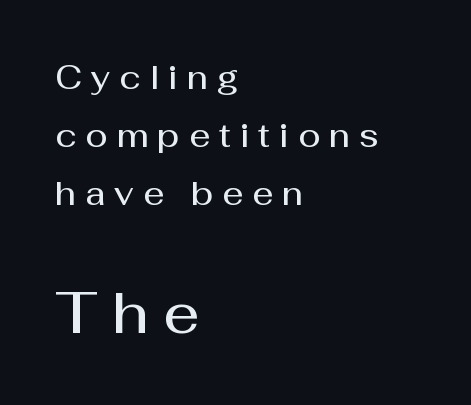
Moderately thickened strokes mark this as semibold type. Each letter keeps its own natural width here, so spacing adapts to shape. The compositor pushed each line to the left boundary. The space directly below the letters is spotless. Size hierarchy here favors the trailing block over the leading one.
